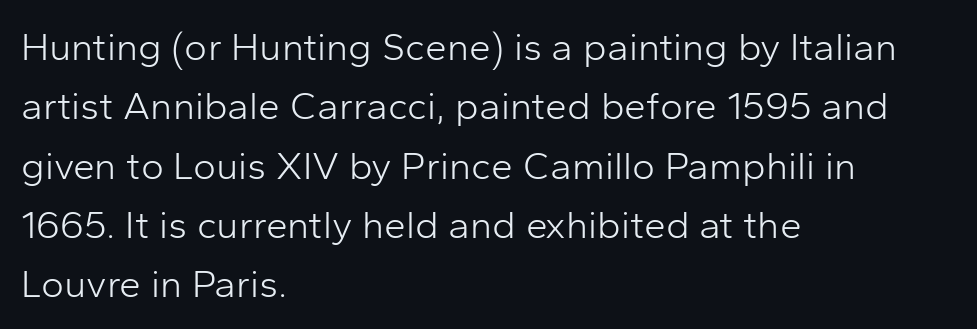
Serif or sans? Sans — the stroke terminals are bare. Does the lettering tilt? It doesn't — this is upright. The strip under each line holds only bare page. The strokes carry an ordinary text weight at most. Words appear dense and cohesive because spacing is normal.
